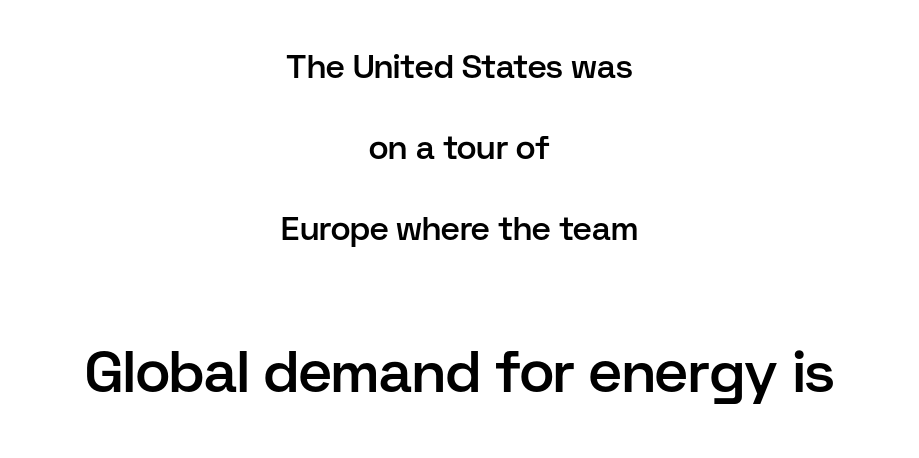
The image shows 58 px semibold sans-serif type, upright; set centered, loose line spacing (2.46x), normal letter spacing, not underlined; the second (bottom) block is 1.76x larger; low stroke contrast and a medium x-height.
